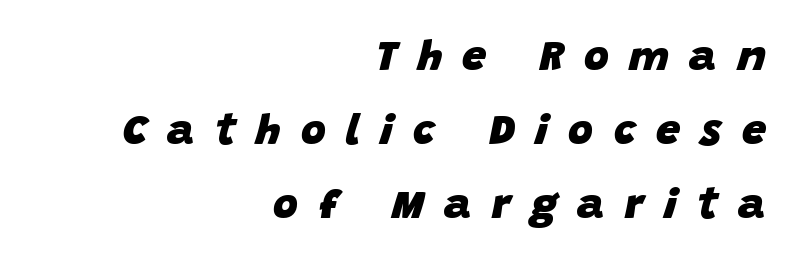
{"italic": "yes", "lean": "right", "slant_degrees": 15, "bold": "yes", "weight": "heavy", "width": "normal", "stroke_contrast": "low", "x_height": "large", "monospaced": "no", "underline": "no", "align": "right", "line_spacing_ratio": 1.72, "letter_spacing": "wide", "letter_spacing_em": 0.47, "glyph_px": 43}
